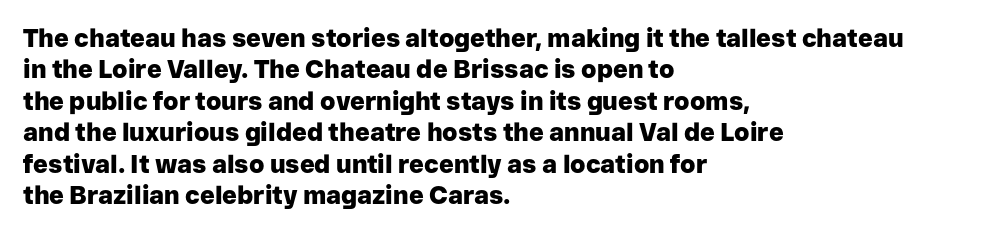
The image shows 25 px bold type, upright; set left-aligned, normal line spacing (1.26x), normal letter spacing, not underlined.
